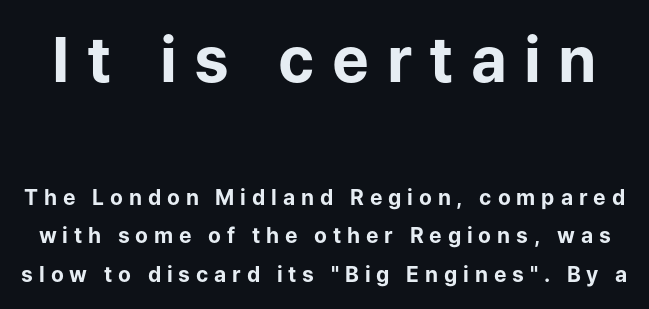
{"serif": "no", "italic": "no", "bold": "yes", "weight": "bold", "width": "normal", "stroke_contrast": "low", "x_height": "medium", "monospaced": "no", "underline": "no", "line_spacing_ratio": 1.83, "letter_spacing": "wide", "letter_spacing_em": 0.28, "larger_block": "first", "size_ratio": 2.95, "glyph_px": 62}
